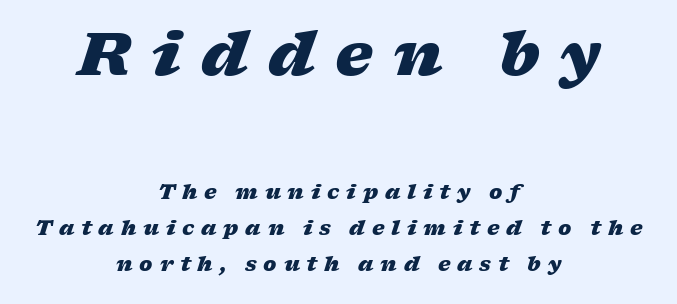
Q: Is the text bold? A: Yes.
Q: Is the text italic (slanted)? A: Yes, it leans right by about 17 degrees.
Q: Is the text underlined? A: No.
Q: How is the paragraph aligned? A: Centered.
Q: Is the spacing between letters normal or unusually wide? A: Unusually wide.
Q: Which block of text is set in a larger size, the first (top) or the second (bottom)? A: The first (top) one.
Q: Width (condensed, normal, or wide)? A: Wide.
Q: Stroke contrast? A: Low.
Q: x-height? A: Medium.
Q: Monospaced? A: No.
